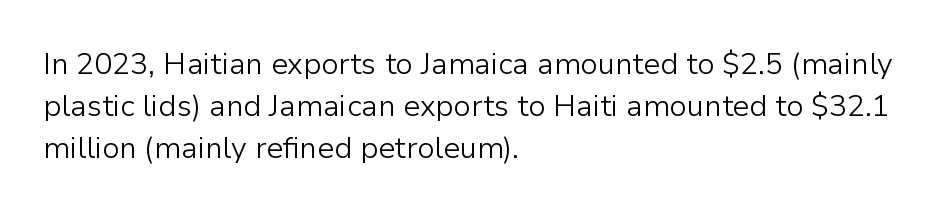
{"serif": "no", "italic": "no", "bold": "no", "weight": "light", "width": "normal", "stroke_contrast": "low", "x_height": "medium", "monospaced": "no", "underline": "no", "align": "left", "line_spacing": "normal", "line_spacing_ratio": 1.4, "letter_spacing": "normal", "letter_spacing_em": 0.0, "glyph_px": 30}
